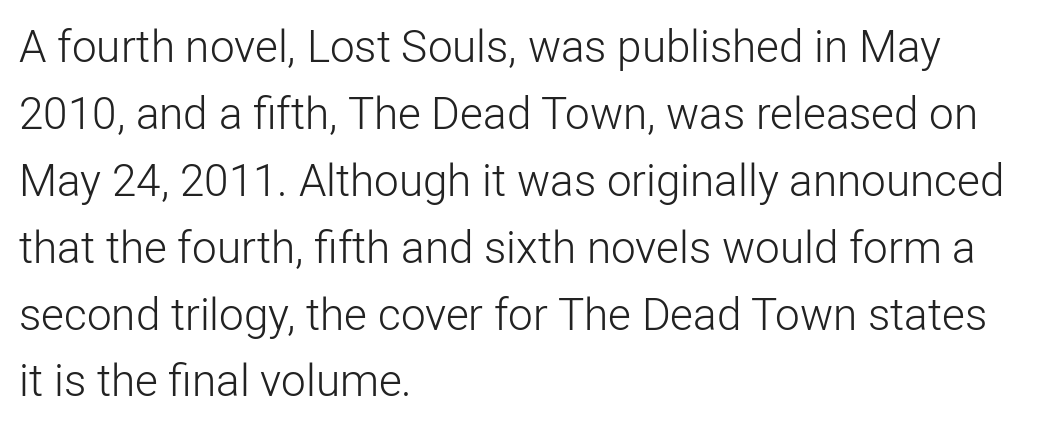
Unbolded letterforms with no extra heft. Check under the words: just untouched page. Do the characters align in a grid? No, the font is proportional. Reading down the block, your eye returns to a fixed left position each line. Notice how descenders clear the ascenders below comfortably — that's standard leading. Inter-character spacing is left at the font's built-in metrics.
